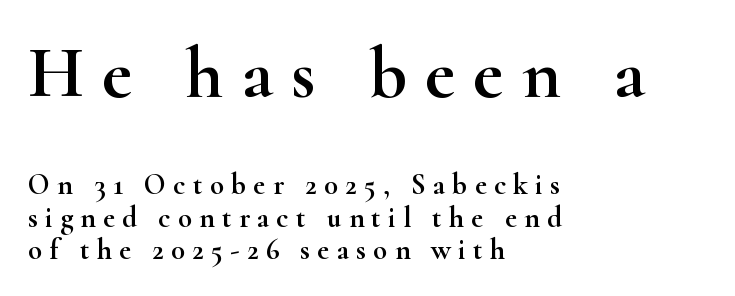
{"serif": "yes", "italic": "no", "width": "wide", "stroke_contrast": "high", "x_height": "small", "monospaced": "no", "underline": "no", "align": "left", "line_spacing": "tight", "line_spacing_ratio": 1.11, "letter_spacing": "wide", "letter_spacing_em": 0.25, "larger_block": "first", "size_ratio": 2.52, "glyph_px": 73}
